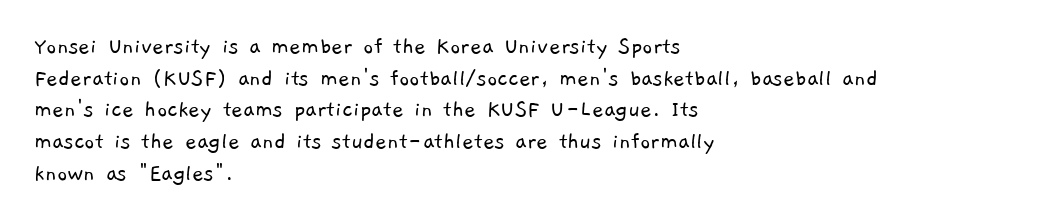
{"bold": "no", "underline": "no", "align": "left", "line_spacing": "normal", "line_spacing_ratio": 1.27, "letter_spacing": "normal", "letter_spacing_em": 0.0, "glyph_px": 25}
